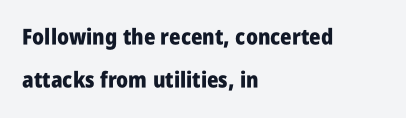
The image shows 22 px bold type, upright; set left-aligned, loose line spacing (1.94x), normal letter spacing, not underlined.
